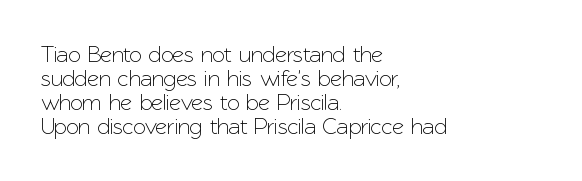
Designer's note — italics off, roman on. How would I describe the line gaps? Narrow and economical. Which margin do the lines hug? The left one — the right edge is uneven. Standard letterfit; no display-style spreading of the glyphs. Each row of text sits above clean, open space.
